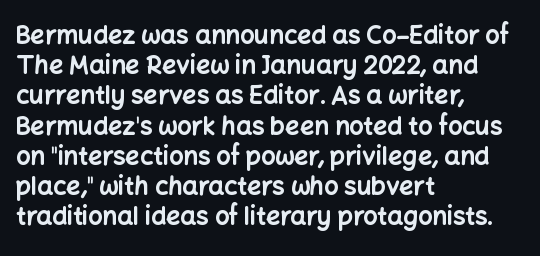
{"italic": "no", "bold": "yes", "underline": "no", "align": "left", "line_spacing_ratio": 1.21, "letter_spacing": "normal", "letter_spacing_em": 0.0, "glyph_px": 25}
